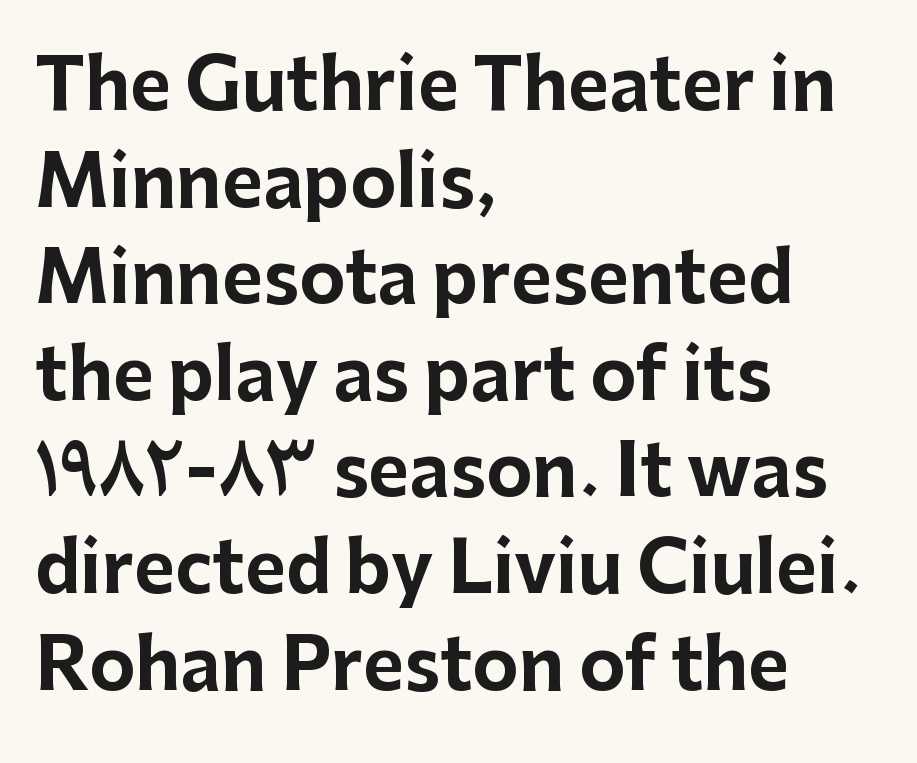
The image shows 70 px bold sans-serif type, upright; set left-aligned, normal line spacing (1.38x), normal letter spacing, not underlined; low stroke contrast and a medium x-height.
